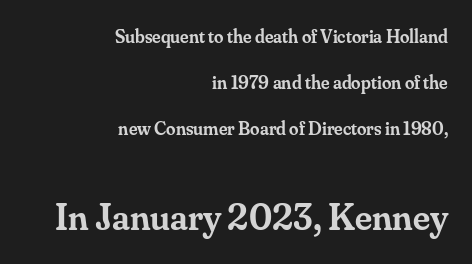
Q: Is the text bold? A: Semi-bold.
Q: Is the text italic (slanted)? A: No, it is upright.
Q: Is the typeface a serif or a sans-serif typeface? A: Serif.
Q: Is the text underlined? A: No.
Q: How is the paragraph aligned? A: Right-aligned.
Q: Is the spacing between letters normal or unusually wide? A: Normal.
Q: Is the spacing between lines tight, normal or loose? A: Loose.
Q: Which block of text is set in a larger size, the first (top) or the second (bottom)? A: The second (bottom) one.
Q: Width (condensed, normal, or wide)? A: Normal.
Q: Stroke contrast? A: Medium.
Q: x-height? A: Small.
Q: Monospaced? A: No.
